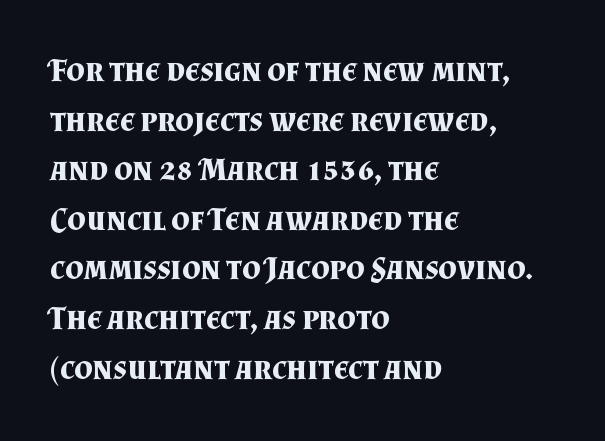
A normal amount of white space separates one row of letters from the next. The gaps between neighbouring characters are ordinary and unremarkable. Where is the straight margin? On the left. Each letter's strokes conclude with small projecting serifs. The letters advance in unequal steps, a hallmark of proportional type. What weight is shown? A full bold with thick strokes.
